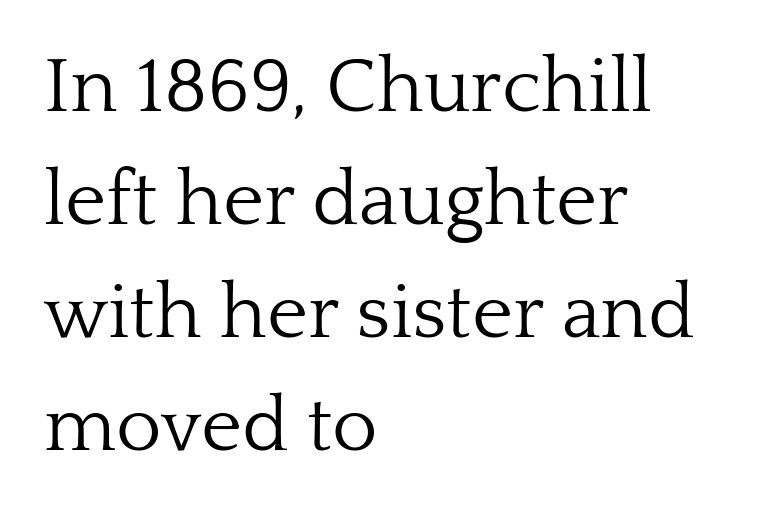
{"serif": "yes", "italic": "no", "bold": "no", "weight": "light", "width": "normal", "stroke_contrast": "low", "x_height": "medium", "monospaced": "no", "underline": "no", "align": "left", "line_spacing": "normal", "line_spacing_ratio": 1.45, "letter_spacing": "normal", "letter_spacing_em": 0.0, "glyph_px": 78}
